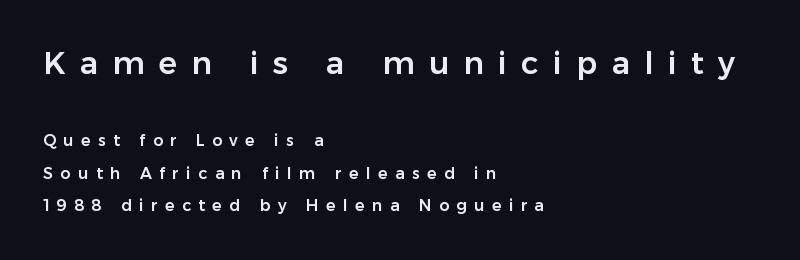
Q: Is the text italic (slanted)? A: No, it is upright.
Q: Is the typeface a serif or a sans-serif typeface? A: Sans-serif.
Q: Is the text underlined? A: No.
Q: How is the paragraph aligned? A: Left-aligned.
Q: Is the spacing between letters normal or unusually wide? A: Unusually wide.
Q: Is the spacing between lines tight, normal or loose? A: Loose.
Q: Which block of text is set in a larger size, the first (top) or the second (bottom)? A: The first (top) one.
Q: Width (condensed, normal, or wide)? A: Normal.
Q: Stroke contrast? A: Low.
Q: x-height? A: Medium.
Q: Monospaced? A: No.
